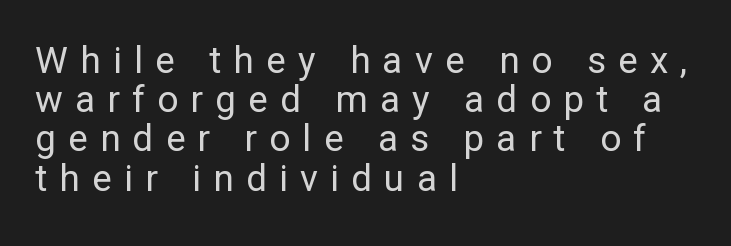
Q: Is the text bold? A: No.
Q: Is the text italic (slanted)? A: No, it is upright.
Q: Is the typeface a serif or a sans-serif typeface? A: Sans-serif.
Q: Is the text underlined? A: No.
Q: How is the paragraph aligned? A: Left-aligned.
Q: Is the spacing between letters normal or unusually wide? A: Unusually wide.
Q: Is the spacing between lines tight, normal or loose? A: Tight.
Q: Width (condensed, normal, or wide)? A: Normal.
Q: Stroke contrast? A: Low.
Q: x-height? A: Medium.
Q: Monospaced? A: No.
